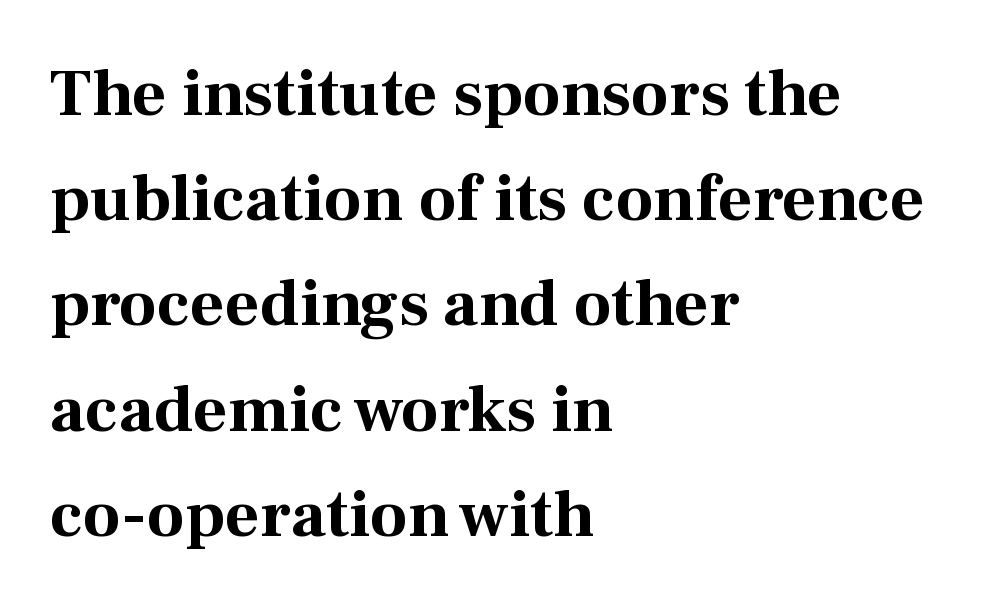
The image shows 67 px bold serif type, upright; set left-aligned, normal line spacing (1.57x), normal letter spacing, not underlined; medium stroke contrast and a medium x-height.
